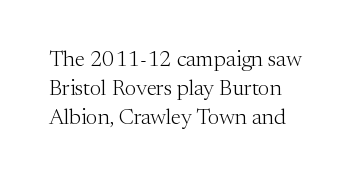
{"italic": "no", "bold": "no", "underline": "no", "line_spacing": "normal", "line_spacing_ratio": 1.31, "letter_spacing": "normal", "letter_spacing_em": 0.0, "glyph_px": 22}
